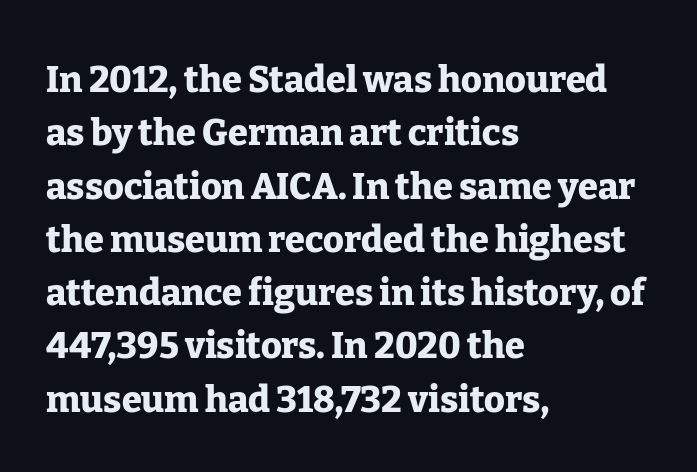
Q: Is the text bold? A: Yes.
Q: Is the text italic (slanted)? A: No, it is upright.
Q: Is the typeface a serif or a sans-serif typeface? A: Serif.
Q: Is the text underlined? A: No.
Q: How is the paragraph aligned? A: Left-aligned.
Q: Is the spacing between letters normal or unusually wide? A: Normal.
Q: Is the spacing between lines tight, normal or loose? A: Normal.
Q: Width (condensed, normal, or wide)? A: Normal.
Q: Stroke contrast? A: Low.
Q: x-height? A: Medium.
Q: Monospaced? A: No.
